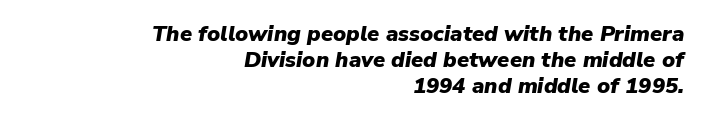
{"italic": "yes", "lean": "right", "slant_degrees": 9, "bold": "yes", "underline": "no", "align": "right", "line_spacing_ratio": 1.19, "letter_spacing": "normal", "letter_spacing_em": 0.0, "glyph_px": 22}
